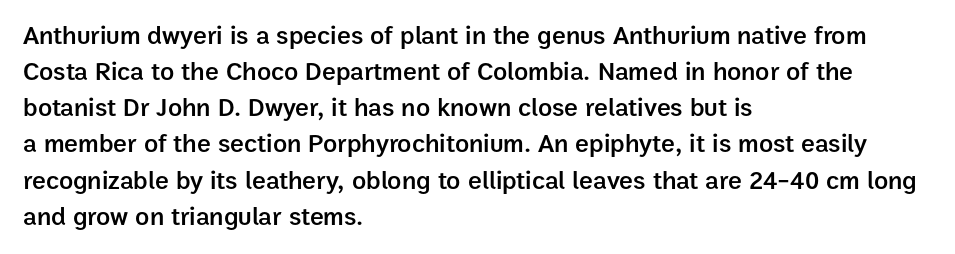
{"italic": "no", "bold": "semi", "underline": "no", "align": "left", "line_spacing": "normal", "line_spacing_ratio": 1.39, "letter_spacing": "normal", "letter_spacing_em": 0.0, "glyph_px": 26}
